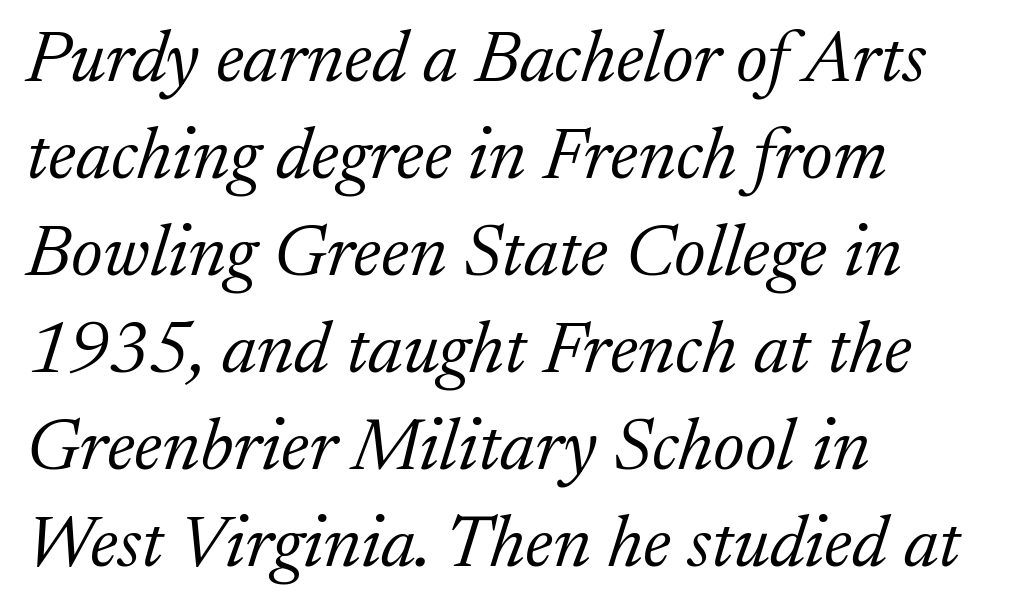
The image shows 74 px light serif type, italic (leaning right); set left-aligned, normal line spacing (1.31x), normal letter spacing, not underlined; low stroke contrast and a medium x-height.
